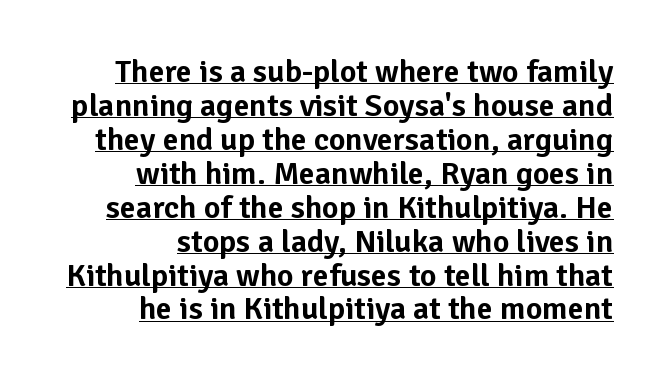
{"serif": "no", "italic": "no", "width": "normal", "stroke_contrast": "low", "x_height": "medium", "monospaced": "no", "underline": "yes", "align": "right", "line_spacing": "tight", "line_spacing_ratio": 1.06, "letter_spacing": "normal", "letter_spacing_em": 0.0, "glyph_px": 32}
